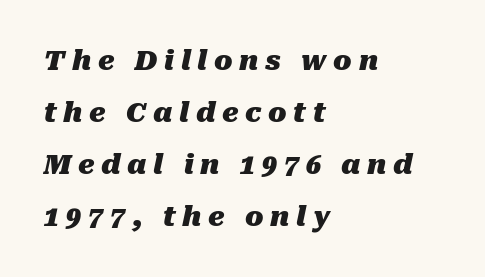
The image shows 27 px bold type, italic (leaning right); set left-aligned, loose line spacing (1.92x), unusually wide letter spacing (+0.25 em), not underlined.
